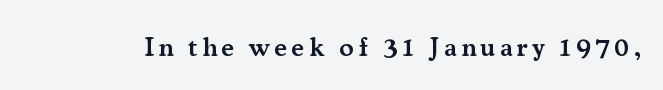
Q: Is the text bold? A: Semi-bold.
Q: Is the text italic (slanted)? A: No, it is upright.
Q: Is the text underlined? A: No.
